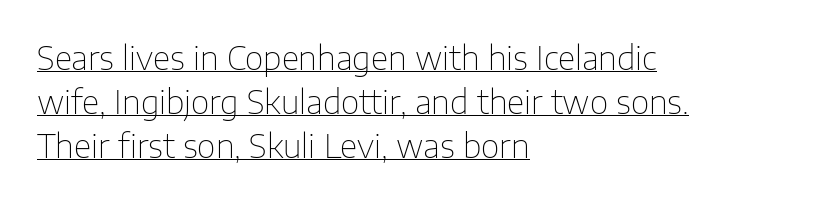
Q: Is the text bold? A: No.
Q: Is the text italic (slanted)? A: No, it is upright.
Q: Is the typeface a serif or a sans-serif typeface? A: Sans-serif.
Q: Is the text underlined? A: Yes.
Q: How is the paragraph aligned? A: Left-aligned.
Q: Is the spacing between letters normal or unusually wide? A: Normal.
Q: Is the spacing between lines tight, normal or loose? A: Normal.
Q: Width (condensed, normal, or wide)? A: Normal.
Q: Stroke contrast? A: Low.
Q: x-height? A: Medium.
Q: Monospaced? A: No.
